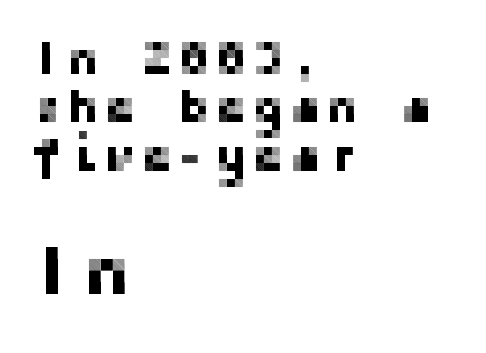
Examine the stroke ends and you'll find no serifs. Every row of glyphs begins at an identical x-position on the left. Vertical strokes here are truly vertical. Decoration check: the copy has no underline. In terms of leading, this rendering errs on the cramped side. The composition opens small and finishes big.
